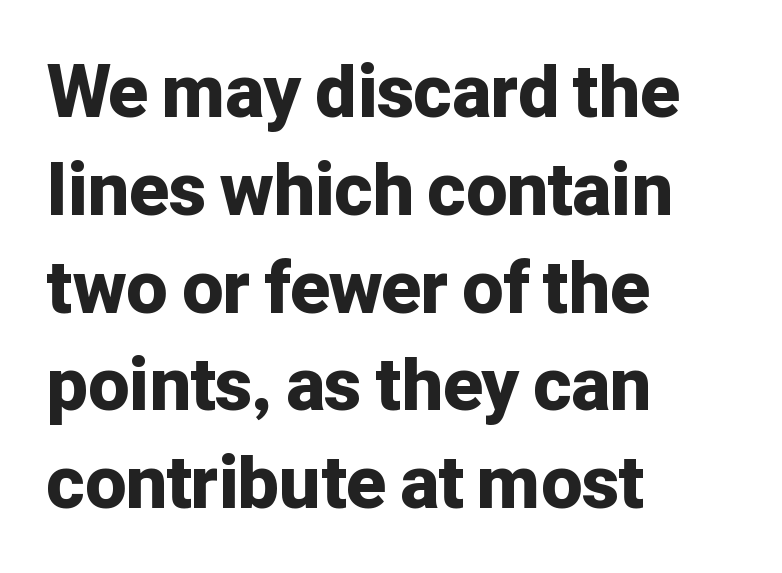
Q: Is the text bold? A: Yes.
Q: Is the text italic (slanted)? A: No, it is upright.
Q: Is the typeface a serif or a sans-serif typeface? A: Sans-serif.
Q: Is the text underlined? A: No.
Q: How is the paragraph aligned? A: Left-aligned.
Q: Is the spacing between letters normal or unusually wide? A: Normal.
Q: Is the spacing between lines tight, normal or loose? A: Normal.
Q: Width (condensed, normal, or wide)? A: Normal.
Q: Stroke contrast? A: Low.
Q: x-height? A: Medium.
Q: Monospaced? A: No.
